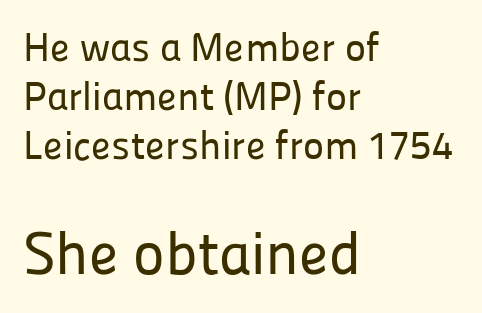
Q: Is the text italic (slanted)? A: No, it is upright.
Q: Is the typeface a serif or a sans-serif typeface? A: Sans-serif.
Q: Is the text underlined? A: No.
Q: How is the paragraph aligned? A: Left-aligned.
Q: Is the spacing between letters normal or unusually wide? A: Normal.
Q: Which block of text is set in a larger size, the first (top) or the second (bottom)? A: The second (bottom) one.
Q: Width (condensed, normal, or wide)? A: Normal.
Q: Stroke contrast? A: Low.
Q: x-height? A: Medium.
Q: Monospaced? A: No.
